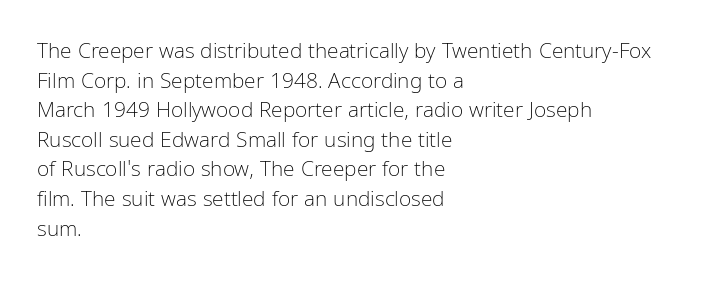
The image shows 21 px text type, upright; set left-aligned, normal line spacing (1.41x), normal letter spacing, not underlined.
